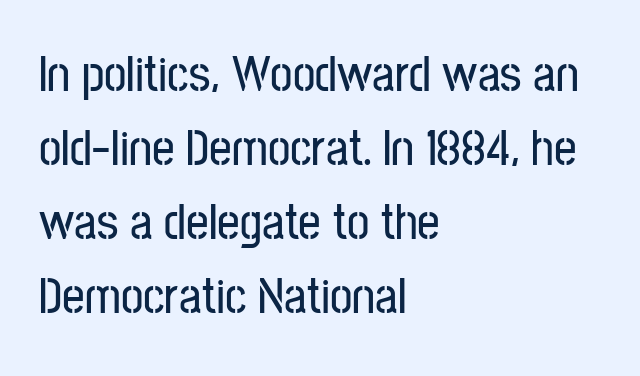
This rendering features lettering with no underline. The glyphs in this specimen are sans serif. Quick note: not italic, upright. Line beginnings align vertically; line endings do not.
